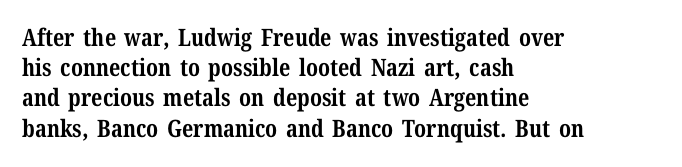
{"italic": "no", "bold": "yes", "underline": "no", "align": "left", "line_spacing": "normal", "line_spacing_ratio": 1.26, "letter_spacing": "normal", "letter_spacing_em": 0.0, "glyph_px": 24}
